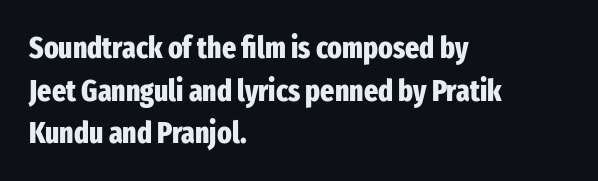
{"serif": "no", "italic": "no", "bold": "yes", "weight": "heavy", "width": "condensed", "stroke_contrast": "low", "x_height": "medium", "monospaced": "no", "underline": "no", "align": "left", "line_spacing": "normal", "line_spacing_ratio": 1.42, "letter_spacing": "normal", "letter_spacing_em": 0.0, "glyph_px": 30}
